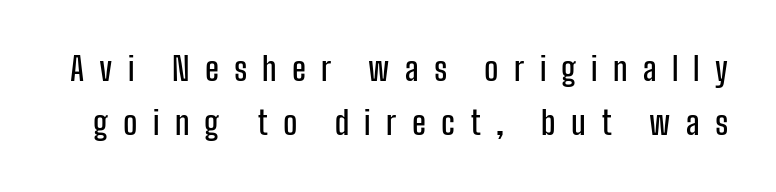
The image shows 33 px condensed sans-serif type, upright; set normal line spacing (1.64x), unusually wide letter spacing (+0.46 em), not underlined; low stroke contrast and a medium x-height.
